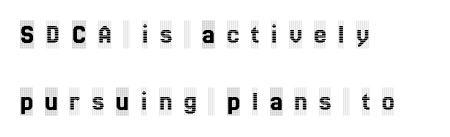
{"serif": "yes", "italic": "no", "width": "condensed", "x_height": "large", "monospaced": "no", "underline": "no", "align": "left", "line_spacing": "loose", "line_spacing_ratio": 2.4, "letter_spacing": "wide", "letter_spacing_em": 0.42, "glyph_px": 28}
